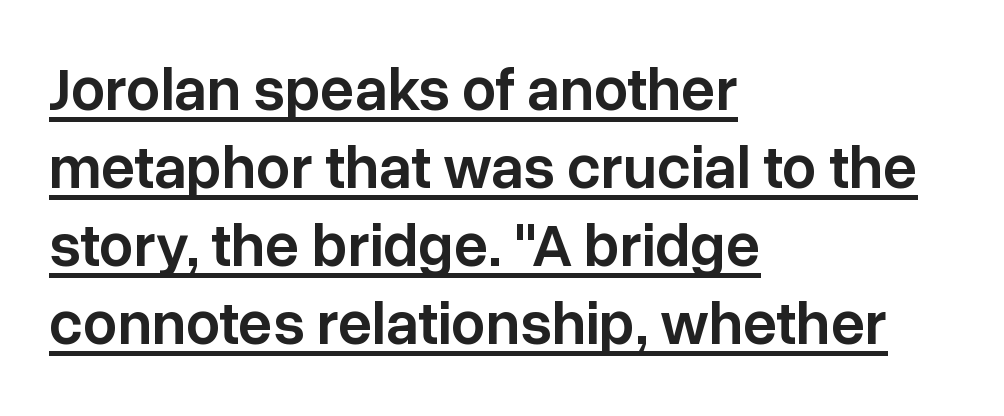
{"serif": "no", "italic": "no", "bold": "semi", "weight": "semibold", "width": "normal", "stroke_contrast": "low", "x_height": "medium", "monospaced": "no", "underline": "yes", "align": "left", "line_spacing": "normal", "line_spacing_ratio": 1.28, "letter_spacing": "normal", "letter_spacing_em": 0.0, "glyph_px": 61}
